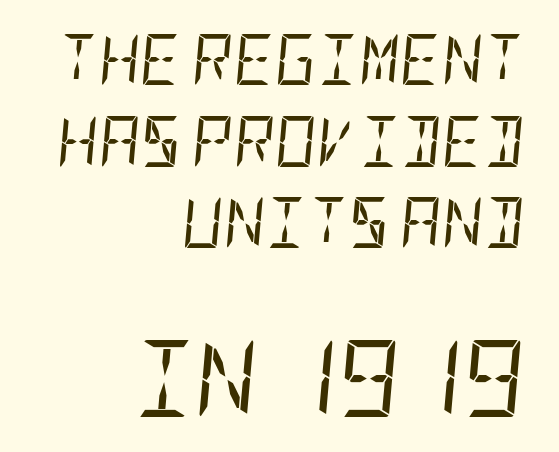
Q: Is the text bold? A: No.
Q: Is the text italic (slanted)? A: Yes, it leans right by about 5 degrees.
Q: Is the text underlined? A: No.
Q: How is the paragraph aligned? A: Right-aligned.
Q: Is the spacing between letters normal or unusually wide? A: Normal.
Q: Is the spacing between lines tight, normal or loose? A: Normal.
Q: Which block of text is set in a larger size, the first (top) or the second (bottom)? A: The second (bottom) one.
Q: Width (condensed, normal, or wide)? A: Condensed.
Q: Stroke contrast? A: Low.
Q: x-height? A: Large.
